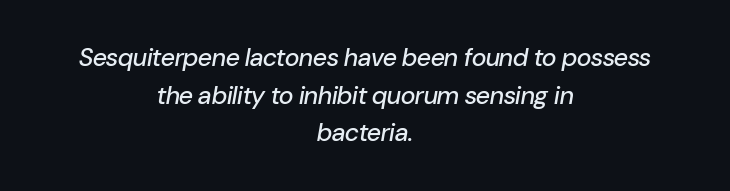
A typesetter would call this leading conventional body-copy spacing. Lines of text with bare space underneath. The axis of the letterforms is tilted away from vertical. In terms of letterspacing, this is plain default setting.
